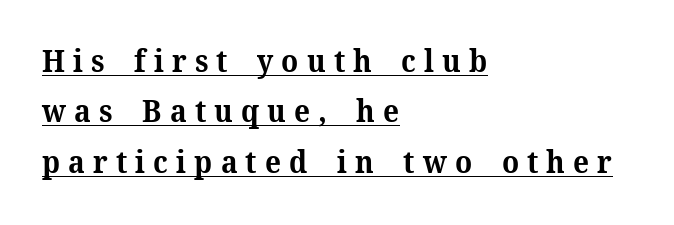
{"serif": "yes", "italic": "no", "bold": "yes", "weight": "bold", "width": "normal", "stroke_contrast": "medium", "x_height": "medium", "monospaced": "no", "underline": "yes", "align": "left", "line_spacing": "normal", "line_spacing_ratio": 1.68, "letter_spacing": "wide", "letter_spacing_em": 0.27, "glyph_px": 30}
